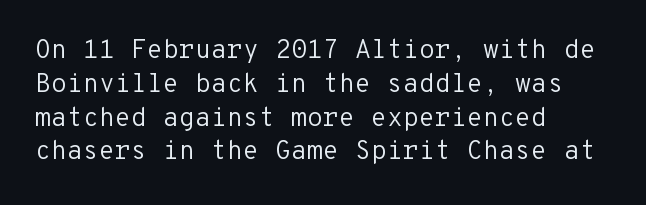
Descenders are the only things crossing below the line. Vertical strokes here are truly vertical. Compared with typical paragraphs, the rows here are spaced about the same. The setting favours the left margin, as ordinary paragraphs usually do.
